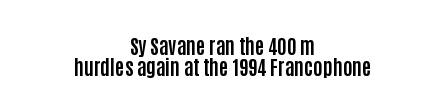
Q: Is the text bold? A: Yes.
Q: Is the text italic (slanted)? A: No, it is upright.
Q: Is the text underlined? A: No.
Q: How is the paragraph aligned? A: Centered.
Q: Is the spacing between letters normal or unusually wide? A: Normal.
Q: Is the spacing between lines tight, normal or loose? A: Tight.
